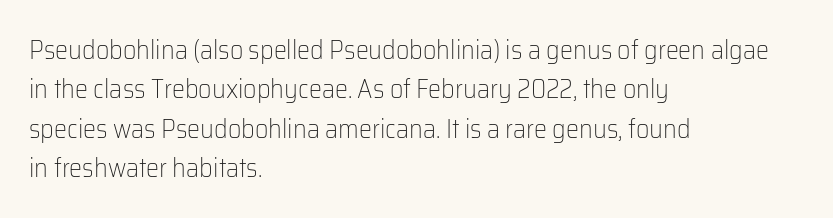
Q: Is the text bold? A: No.
Q: Is the text italic (slanted)? A: No, it is upright.
Q: Is the text underlined? A: No.
Q: How is the paragraph aligned? A: Left-aligned.
Q: Is the spacing between letters normal or unusually wide? A: Normal.
Q: Is the spacing between lines tight, normal or loose? A: Normal.
